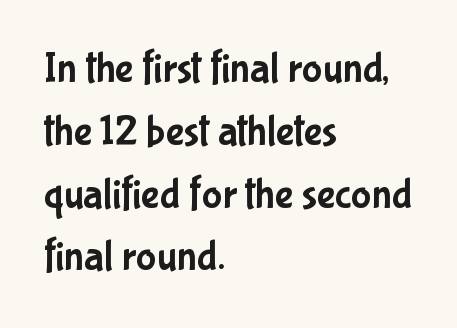
The image shows 43 px condensed sans-serif type, upright; set left-aligned, normal line spacing (1.46x), normal letter spacing, not underlined; low stroke contrast and a medium x-height.
